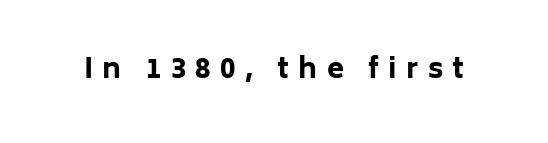
The image shows 28 px bold sans-serif type, upright; set unusually wide letter spacing (+0.33 em), not underlined; low stroke contrast and a medium x-height.
